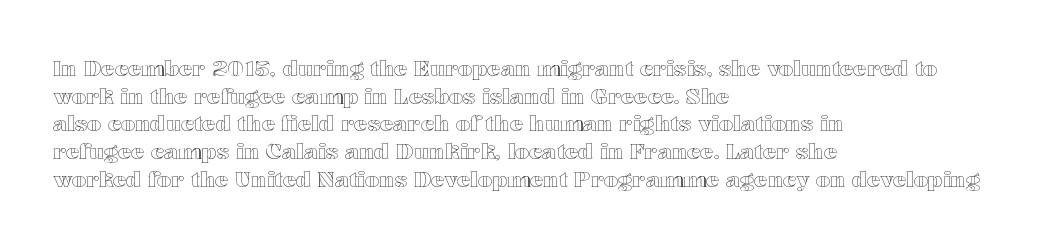
Q: Is the text italic (slanted)? A: No, it is upright.
Q: Is the text underlined? A: No.
Q: How is the paragraph aligned? A: Left-aligned.
Q: Is the spacing between letters normal or unusually wide? A: Normal.
Q: Is the spacing between lines tight, normal or loose? A: Normal.
